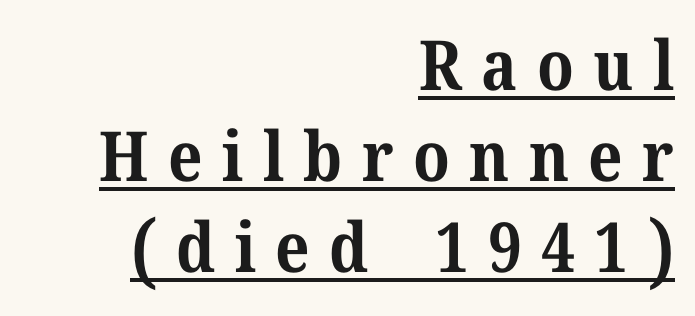
The image shows 69 px bold serif type, upright; set right-aligned, normal line spacing (1.32x), unusually wide letter spacing (+0.28 em), underlined; medium stroke contrast and a medium x-height.
